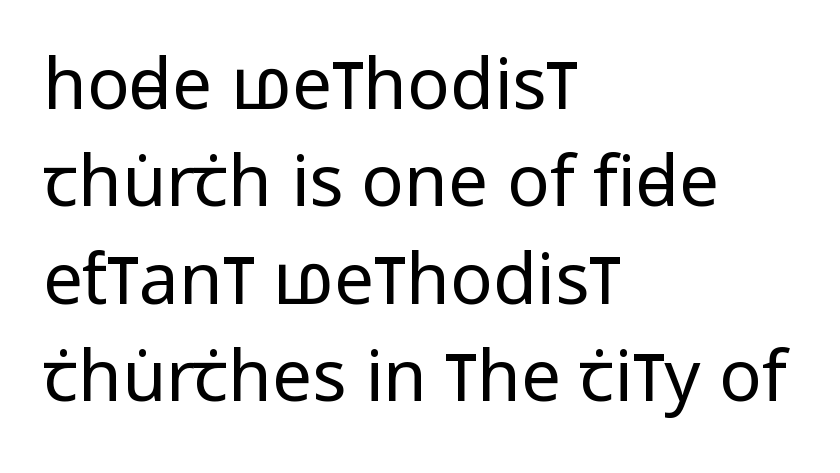
Q: Is the text bold? A: No.
Q: Is the text italic (slanted)? A: No, it is upright.
Q: Is the typeface a serif or a sans-serif typeface? A: Sans-serif.
Q: Is the text underlined? A: No.
Q: How is the paragraph aligned? A: Left-aligned.
Q: Is the spacing between letters normal or unusually wide? A: Normal.
Q: Is the spacing between lines tight, normal or loose? A: Normal.
Q: Width (condensed, normal, or wide)? A: Condensed.
Q: Stroke contrast? A: Low.
Q: x-height? A: Large.
Q: Monospaced? A: No.
